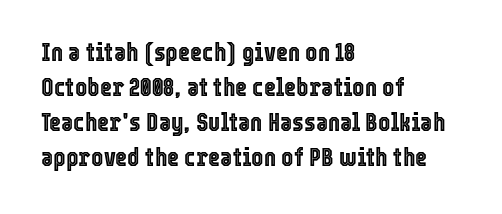
Q: Is the text italic (slanted)? A: No, it is upright.
Q: Is the text underlined? A: No.
Q: How is the paragraph aligned? A: Left-aligned.
Q: Is the spacing between letters normal or unusually wide? A: Normal.
Q: Is the spacing between lines tight, normal or loose? A: Normal.
